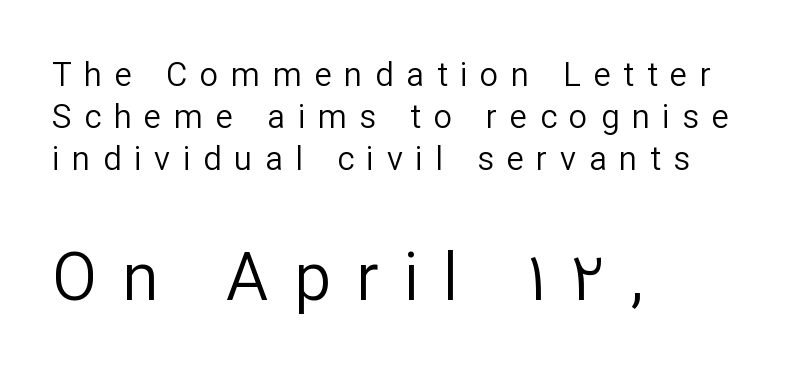
{"serif": "no", "italic": "no", "bold": "no", "weight": "regular", "width": "normal", "stroke_contrast": "low", "x_height": "medium", "monospaced": "no", "underline": "no", "align": "left", "line_spacing": "normal", "line_spacing_ratio": 1.28, "letter_spacing": "wide", "letter_spacing_em": 0.38, "larger_block": "second", "size_ratio": 2.0, "glyph_px": 66}
